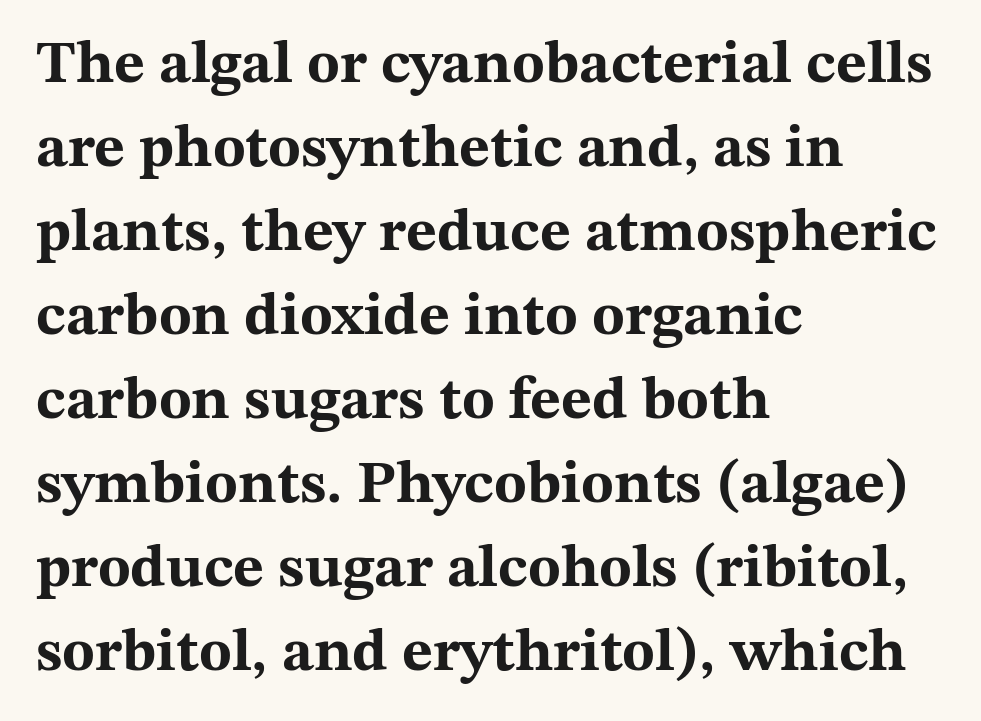
The image shows 60 px bold, wide serif type, upright; set left-aligned, normal line spacing (1.4x), normal letter spacing, not underlined; medium stroke contrast and a medium x-height.
